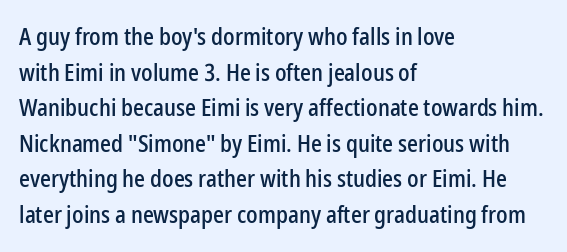
The image shows 24 px text type, upright; set left-aligned, normal line spacing (1.48x), normal letter spacing, not underlined.
